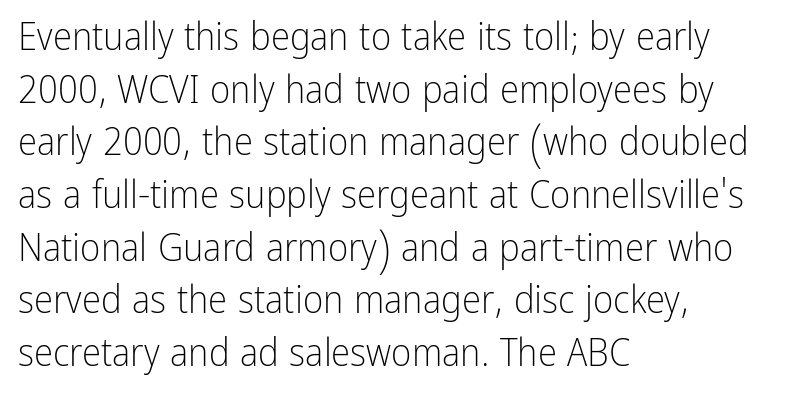
Q: Is the text bold? A: No.
Q: Is the text italic (slanted)? A: No, it is upright.
Q: Is the typeface a serif or a sans-serif typeface? A: Sans-serif.
Q: Is the text underlined? A: No.
Q: How is the paragraph aligned? A: Left-aligned.
Q: Is the spacing between letters normal or unusually wide? A: Normal.
Q: Is the spacing between lines tight, normal or loose? A: Normal.
Q: Width (condensed, normal, or wide)? A: Condensed.
Q: Stroke contrast? A: Low.
Q: x-height? A: Medium.
Q: Monospaced? A: No.
